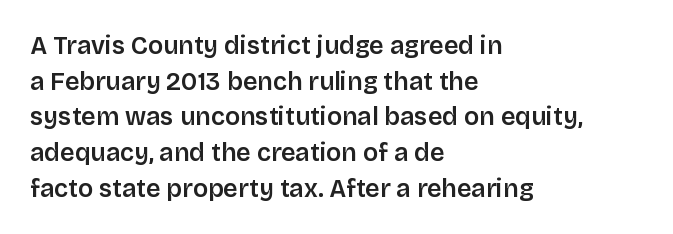
The vertical gap from one line to the next is medium. Which margin do the lines hug? The left one — the right edge is uneven. If you drew a line through each stem, it would be perfectly vertical. Has an underline been added? It has not.
